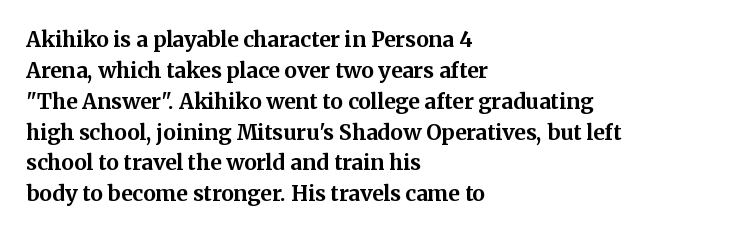
The image shows 21 px bold type, upright; set left-aligned, normal line spacing (1.47x), normal letter spacing, not underlined.
